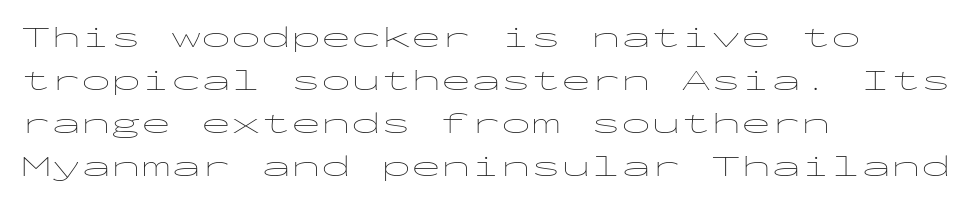
Q: Is the text bold? A: No.
Q: Is the text italic (slanted)? A: No, it is upright.
Q: Is the typeface a serif or a sans-serif typeface? A: Sans-serif.
Q: Is the text underlined? A: No.
Q: How is the paragraph aligned? A: Left-aligned.
Q: Is the spacing between letters normal or unusually wide? A: Normal.
Q: Is the spacing between lines tight, normal or loose? A: Normal.
Q: Width (condensed, normal, or wide)? A: Wide.
Q: Stroke contrast? A: Low.
Q: x-height? A: Medium.
Q: Monospaced? A: Yes.
